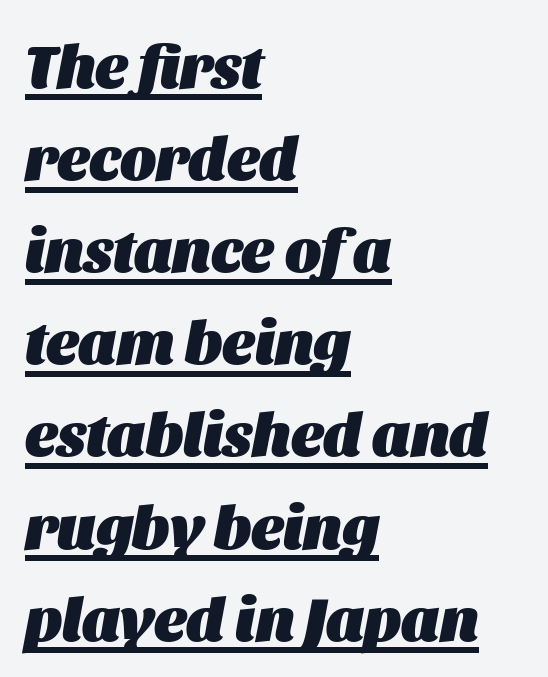
{"italic": "yes", "lean": "right", "slant_degrees": 11, "bold": "yes", "weight": "heavy", "width": "normal", "stroke_contrast": "medium", "x_height": "large", "monospaced": "no", "underline": "yes", "align": "left", "line_spacing": "normal", "line_spacing_ratio": 1.51, "letter_spacing": "normal", "letter_spacing_em": 0.0, "glyph_px": 61}
